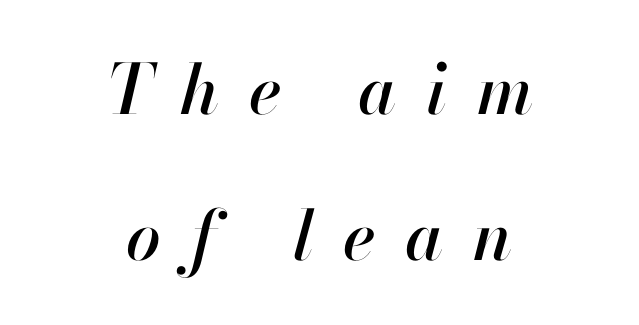
The image shows 69 px text type, italic (leaning right); set centered, loose line spacing (2.12x), unusually wide letter spacing (+0.43 em), not underlined; high stroke contrast and a small x-height.
